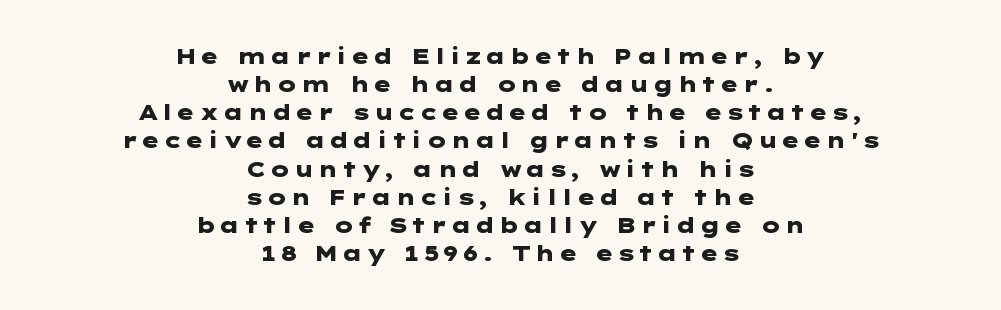
Q: Is the text bold? A: Yes.
Q: Is the text italic (slanted)? A: No, it is upright.
Q: Is the text underlined? A: No.
Q: How is the paragraph aligned? A: Centered.
Q: Is the spacing between lines tight, normal or loose? A: Normal.
